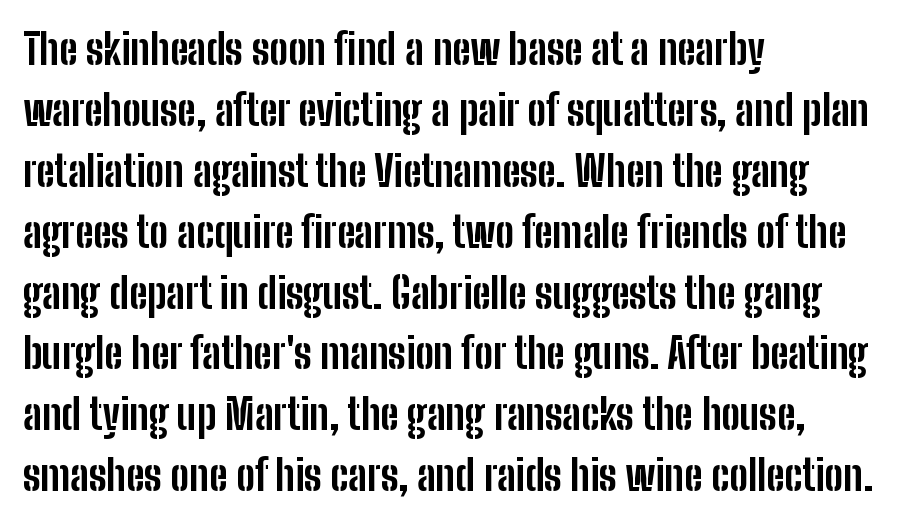
{"serif": "no", "italic": "no", "bold": "yes", "weight": "bold", "width": "condensed", "stroke_contrast": "low", "x_height": "medium", "monospaced": "no", "underline": "no", "align": "left", "line_spacing": "normal", "line_spacing_ratio": 1.45, "letter_spacing": "normal", "letter_spacing_em": 0.0, "glyph_px": 42}
